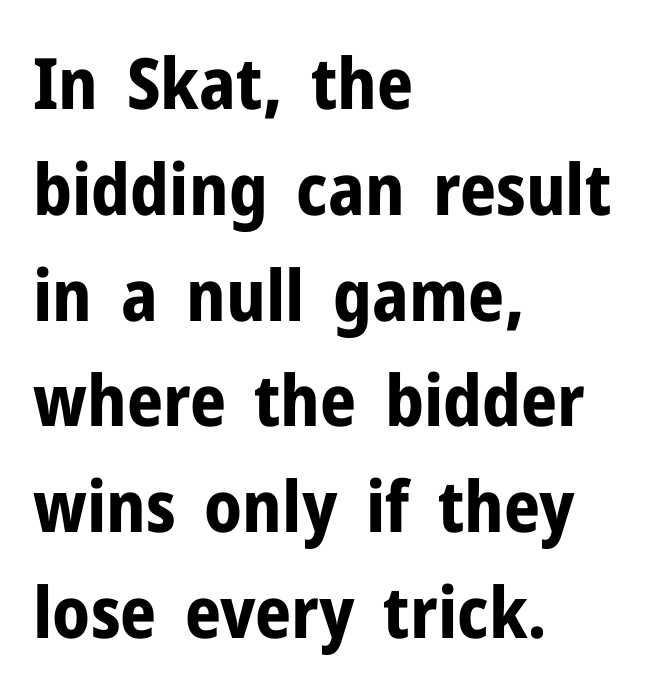
The passage shown is not underscored anywhere. The letters advance in unequal steps, a hallmark of proportional type. Does the leading feel generous? No, just average. Bold? Absolutely — the strokes are thick and heavy.
